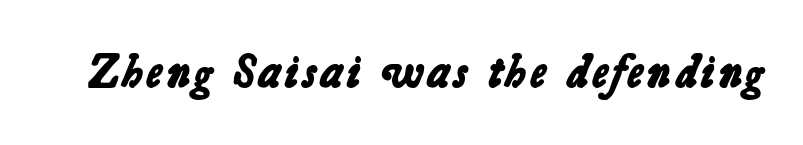
{"serif": "no", "bold": "yes", "weight": "bold", "width": "normal", "stroke_contrast": "low", "x_height": "medium", "monospaced": "no", "underline": "no", "letter_spacing": "normal", "letter_spacing_em": 0.0, "glyph_px": 46}
